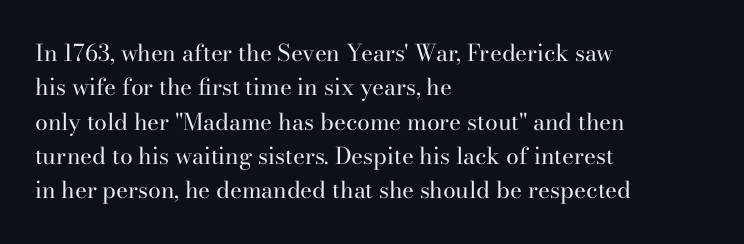
The vertical gap from one line to the next is medium. These lines were composed using upright roman letters. Horizontal alignment here is leftward, the default for most running prose. The gaps between neighbouring characters are ordinary and unremarkable. Weight: regular or lighter.
